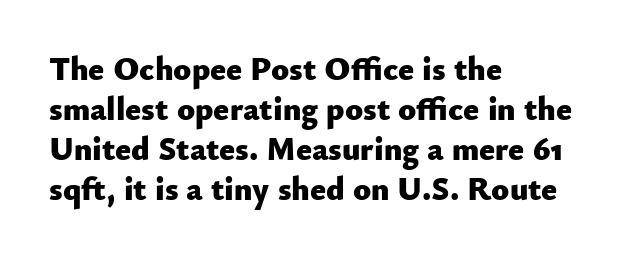
The image shows 33 px heavy sans-serif type, upright; set left-aligned, line spacing 1.21x, normal letter spacing, not underlined; low stroke contrast and a small x-height.
